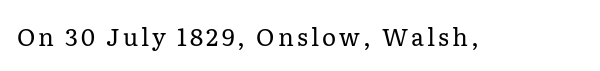
Q: Is the text bold? A: No.
Q: Is the text italic (slanted)? A: No, it is upright.
Q: Is the text underlined? A: No.
